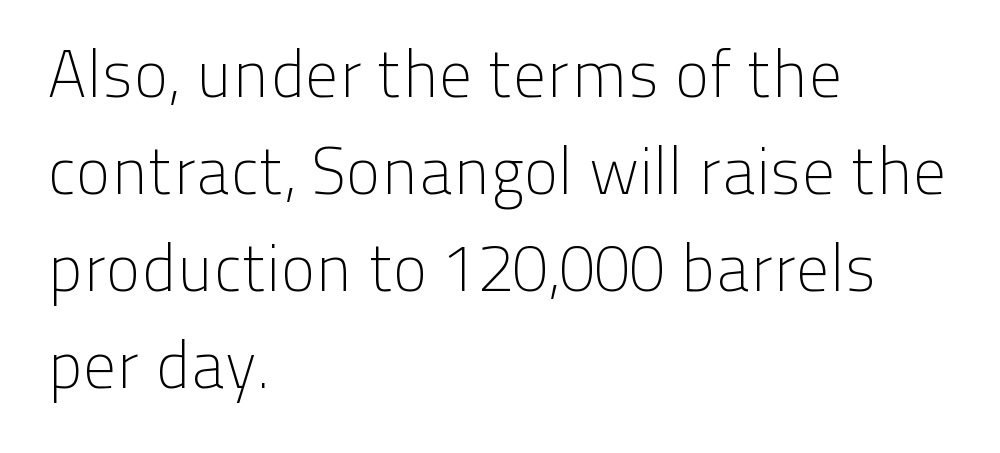
{"serif": "no", "italic": "no", "bold": "no", "weight": "light", "width": "normal", "stroke_contrast": "low", "x_height": "medium", "monospaced": "no", "underline": "no", "align": "left", "line_spacing": "normal", "line_spacing_ratio": 1.47, "letter_spacing": "normal", "letter_spacing_em": 0.0, "glyph_px": 66}
